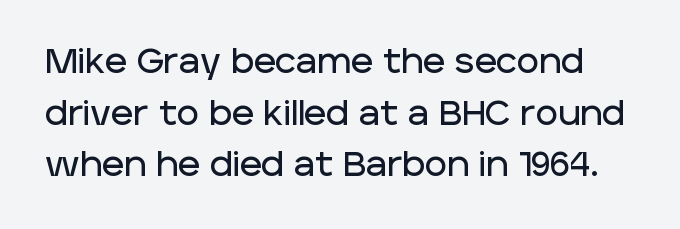
Q: Is the text italic (slanted)? A: No, it is upright.
Q: Is the typeface a serif or a sans-serif typeface? A: Sans-serif.
Q: Is the text underlined? A: No.
Q: Is the spacing between letters normal or unusually wide? A: Normal.
Q: Is the spacing between lines tight, normal or loose? A: Normal.
Q: Width (condensed, normal, or wide)? A: Normal.
Q: Stroke contrast? A: Low.
Q: x-height? A: Large.
Q: Monospaced? A: No.
